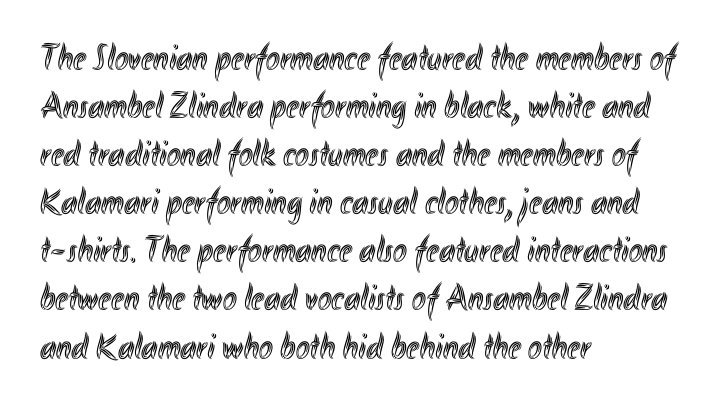
Q: Is the text italic (slanted)? A: Yes.
Q: Is the text underlined? A: No.
Q: How is the paragraph aligned? A: Left-aligned.
Q: Is the spacing between letters normal or unusually wide? A: Normal.
Q: Is the spacing between lines tight, normal or loose? A: Normal.
Q: Width (condensed, normal, or wide)? A: Condensed.
Q: x-height? A: Small.
Q: Monospaced? A: No.
